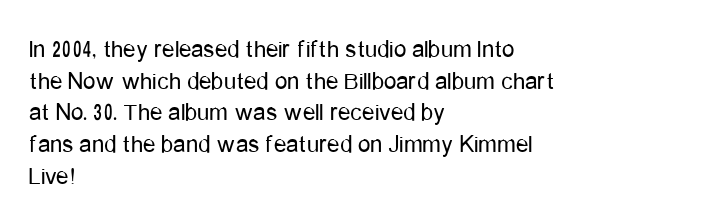
Q: Is the text bold? A: No.
Q: Is the text italic (slanted)? A: No, it is upright.
Q: Is the text underlined? A: No.
Q: How is the paragraph aligned? A: Left-aligned.
Q: Is the spacing between letters normal or unusually wide? A: Normal.
Q: Is the spacing between lines tight, normal or loose? A: Normal.
